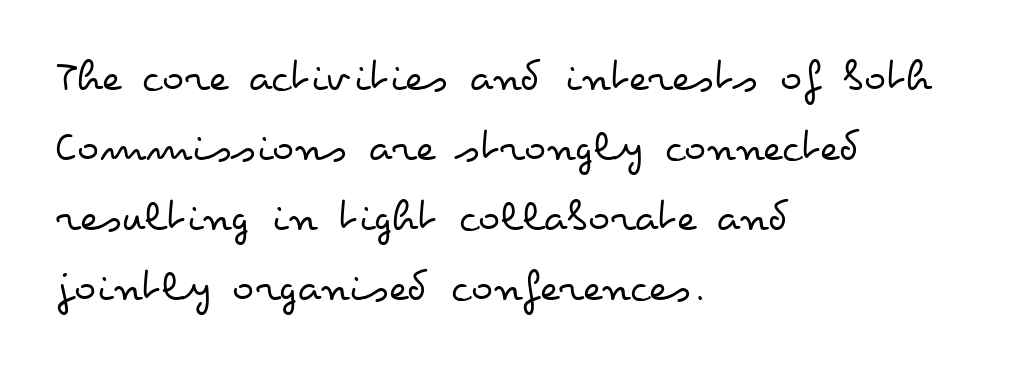
Weight: not bold — regular or lighter. Check the space under the baseline: it is left empty. Caption: standard tracking, unaltered. Does the leading feel generous? No, just average. The rendering uses natural spacing where letterforms have individual widths.
